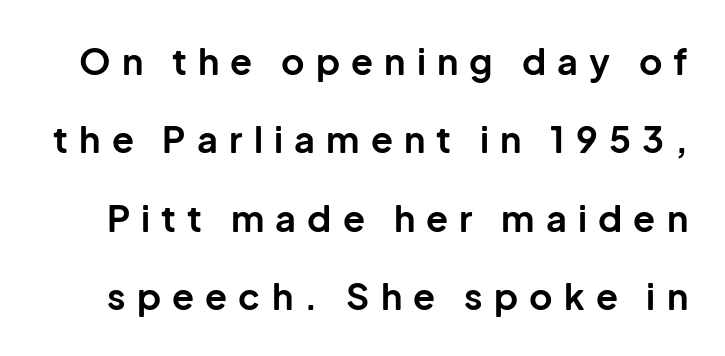
Q: Is the text bold? A: Yes.
Q: Is the text italic (slanted)? A: No, it is upright.
Q: Is the typeface a serif or a sans-serif typeface? A: Sans-serif.
Q: Is the text underlined? A: No.
Q: Is the spacing between letters normal or unusually wide? A: Unusually wide.
Q: Is the spacing between lines tight, normal or loose? A: Loose.
Q: Width (condensed, normal, or wide)? A: Normal.
Q: Stroke contrast? A: Low.
Q: x-height? A: Medium.
Q: Monospaced? A: No.
